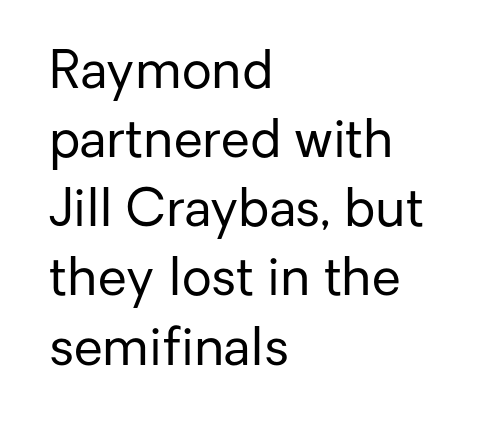
Q: Is the text bold? A: No.
Q: Is the text italic (slanted)? A: No, it is upright.
Q: Is the typeface a serif or a sans-serif typeface? A: Sans-serif.
Q: Is the text underlined? A: No.
Q: How is the paragraph aligned? A: Left-aligned.
Q: Is the spacing between letters normal or unusually wide? A: Normal.
Q: Is the spacing between lines tight, normal or loose? A: Normal.
Q: Width (condensed, normal, or wide)? A: Normal.
Q: Stroke contrast? A: Low.
Q: x-height? A: Medium.
Q: Monospaced? A: No.
